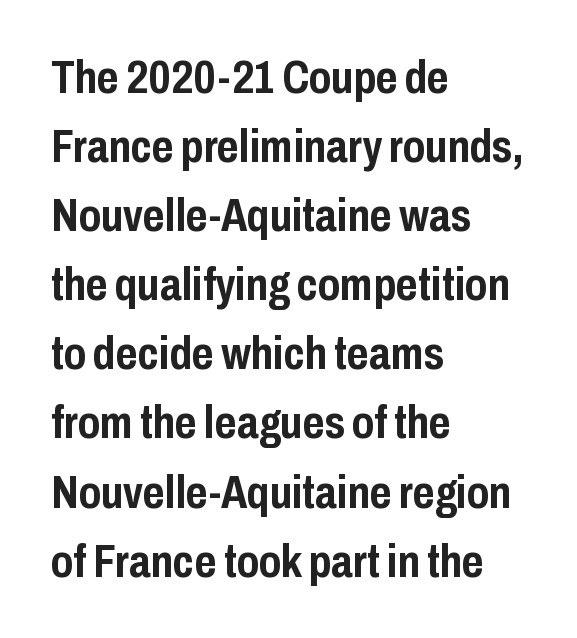
The image shows 47 px semibold, condensed sans-serif type, upright; set left-aligned, normal line spacing (1.47x), normal letter spacing, not underlined; low stroke contrast and a medium x-height.
